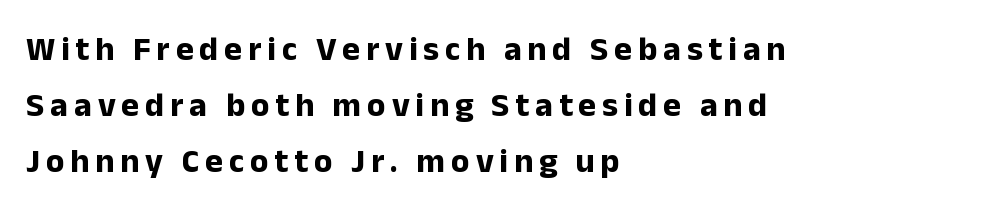
{"serif": "no", "italic": "no", "bold": "yes", "weight": "bold", "width": "normal", "stroke_contrast": "low", "x_height": "medium", "monospaced": "no", "underline": "no", "align": "left", "line_spacing": "normal", "line_spacing_ratio": 1.64, "glyph_px": 34}
